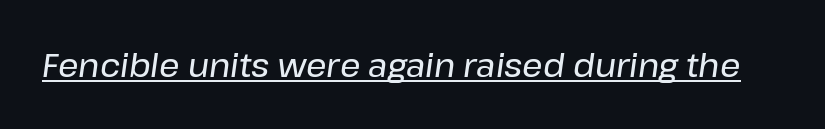
Q: Is the text italic (slanted)? A: Yes, it leans right by about 8 degrees.
Q: Is the text underlined? A: Yes.
Q: Is the spacing between letters normal or unusually wide? A: Normal.
Q: Width (condensed, normal, or wide)? A: Normal.
Q: Stroke contrast? A: Low.
Q: x-height? A: Medium.
Q: Monospaced? A: No.
